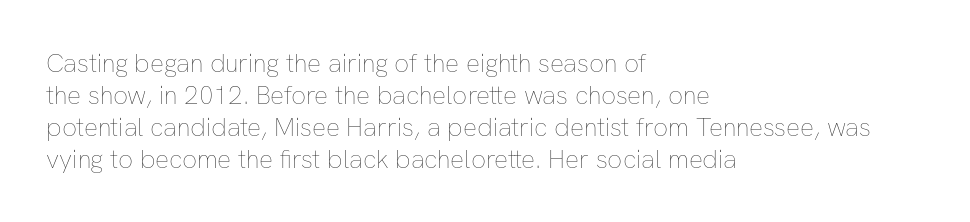
Q: Is the text bold? A: No.
Q: Is the text italic (slanted)? A: No, it is upright.
Q: Is the text underlined? A: No.
Q: How is the paragraph aligned? A: Left-aligned.
Q: Is the spacing between letters normal or unusually wide? A: Normal.
